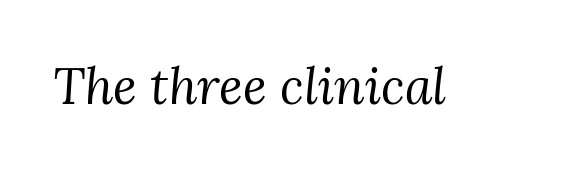
Q: Is the text bold? A: No.
Q: Is the text italic (slanted)? A: Yes, it leans right by about 3 degrees.
Q: Is the typeface a serif or a sans-serif typeface? A: Serif.
Q: Is the text underlined? A: No.
Q: Is the spacing between letters normal or unusually wide? A: Normal.
Q: Width (condensed, normal, or wide)? A: Normal.
Q: Stroke contrast? A: Medium.
Q: x-height? A: Medium.
Q: Monospaced? A: No.
